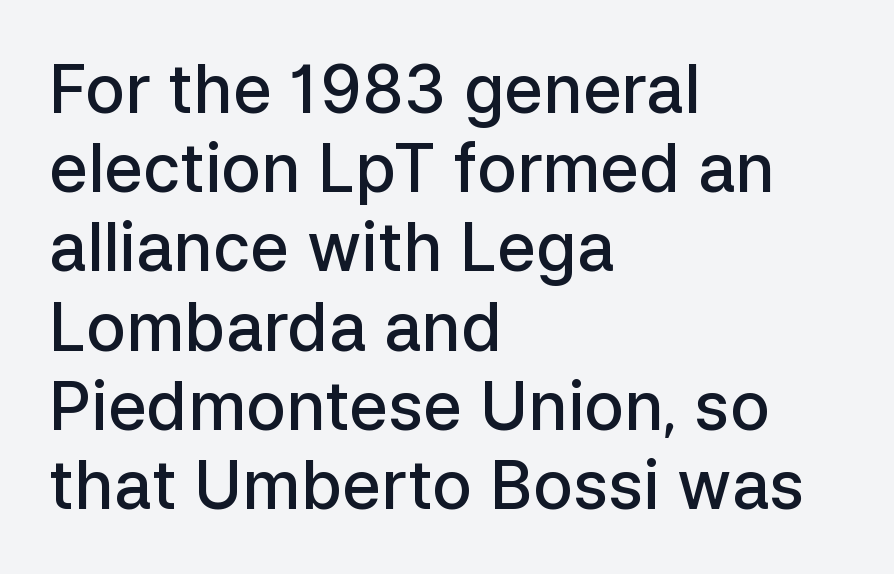
{"serif": "no", "italic": "no", "bold": "semi", "weight": "semibold", "width": "normal", "stroke_contrast": "low", "x_height": "medium", "monospaced": "no", "underline": "no", "align": "left", "line_spacing_ratio": 1.2, "letter_spacing": "normal", "letter_spacing_em": 0.0, "glyph_px": 66}
